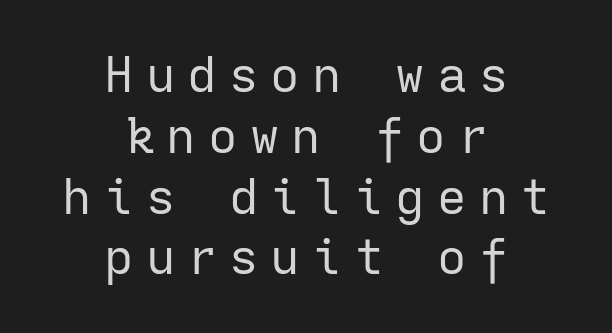
{"serif": "no", "italic": "no", "bold": "no", "weight": "regular", "width": "normal", "stroke_contrast": "low", "x_height": "medium", "monospaced": "yes", "underline": "no", "align": "center", "line_spacing_ratio": 1.24, "letter_spacing": "wide", "letter_spacing_em": 0.25, "glyph_px": 49}
